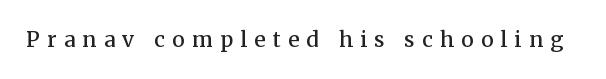
{"italic": "no", "bold": "semi", "underline": "no", "letter_spacing": "wide", "letter_spacing_em": 0.35, "glyph_px": 21}
